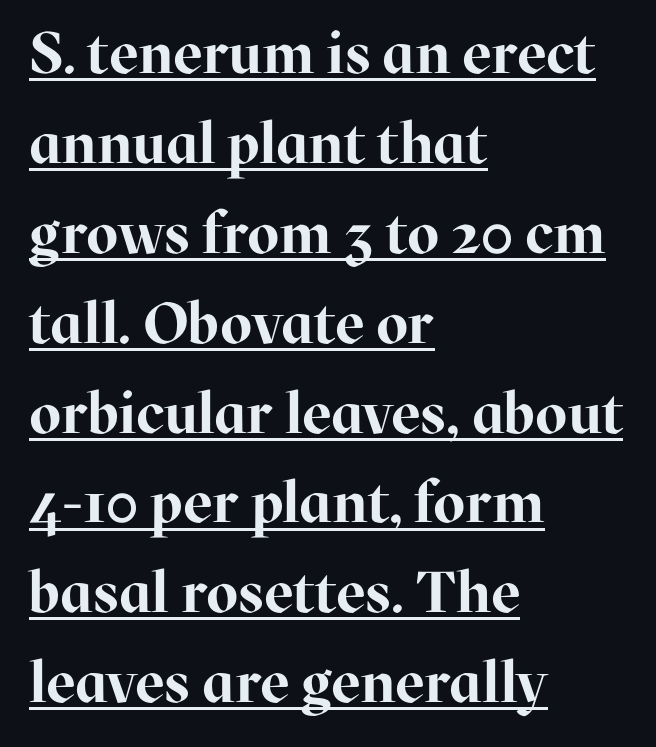
The image shows 58 px bold serif type, upright; set left-aligned, normal line spacing (1.55x), normal letter spacing, underlined; high stroke contrast and a medium x-height.
